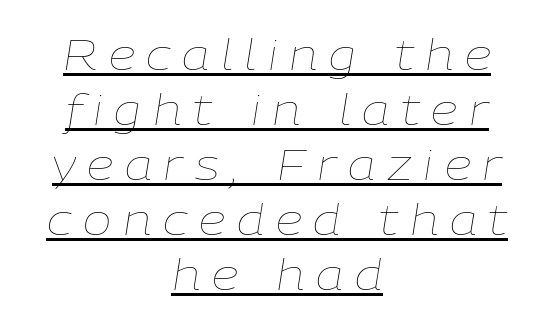
The image shows 43 px thin type, italic (leaning right); set centered, normal line spacing (1.28x), unusually wide letter spacing (+0.27 em), underlined; low stroke contrast and a medium x-height.
